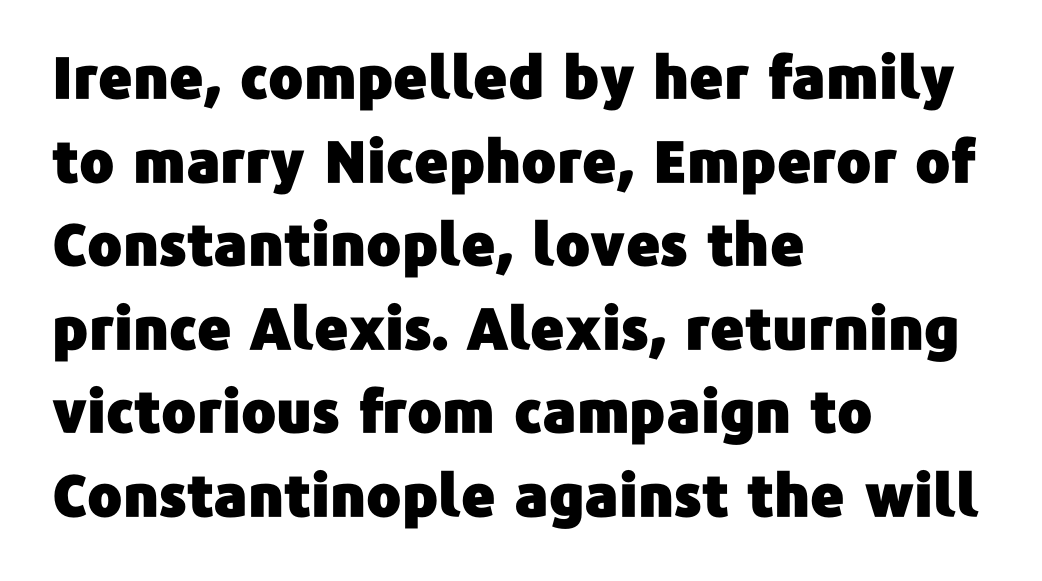
The image shows 58 px sans-serif type, upright; set left-aligned, normal line spacing (1.44x), normal letter spacing, not underlined; low stroke contrast and a medium x-height.
